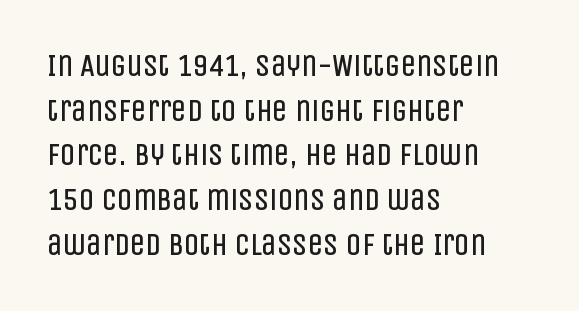
The passage shown is typeset with a sans-serif family. These lines stack with their left ends in a neat column. Heft: none added — not bold. You could call the tracking neutral — neither tight nor loose.
